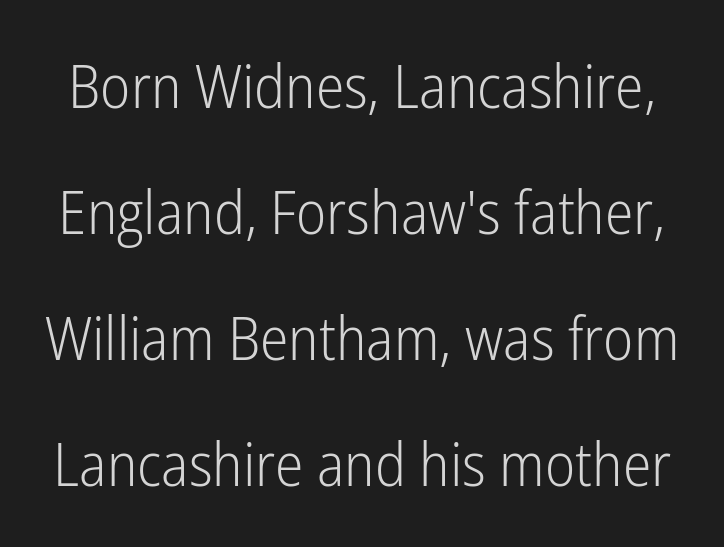
The designer dialed line spacing up above the default. The weight tops out at a normal text grade. Observe the absence of serifs on each vertical stroke in this sample. Rendered with straight, roman letterforms.
